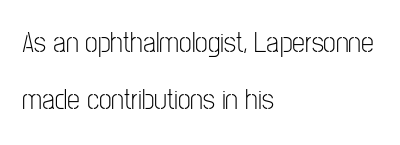
The image shows 29 px light, condensed sans-serif type, upright; set left-aligned, loose line spacing (1.95x), normal letter spacing, not underlined; low stroke contrast and a medium x-height.
